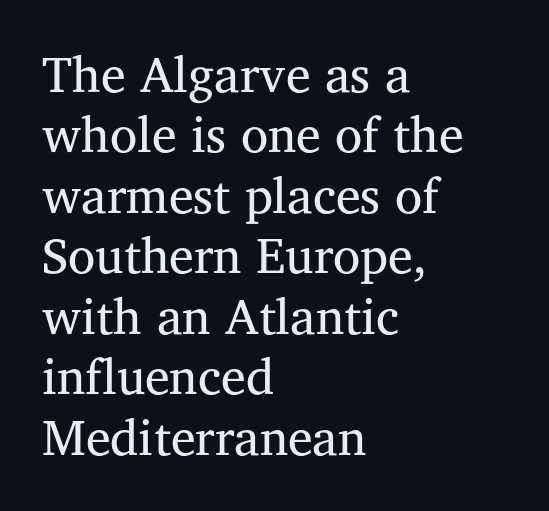
{"serif": "yes", "italic": "no", "bold": "no", "weight": "regular", "width": "normal", "stroke_contrast": "medium", "x_height": "medium", "monospaced": "no", "underline": "no", "align": "left", "line_spacing_ratio": 1.21, "letter_spacing": "normal", "letter_spacing_em": 0.0, "glyph_px": 50}
